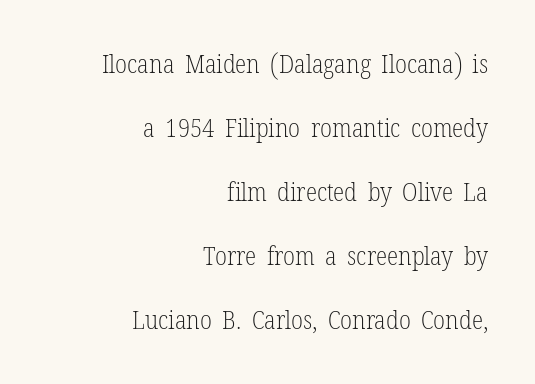
The image shows 26 px text type, upright; set right-aligned, loose line spacing (2.46x), normal letter spacing, not underlined.
